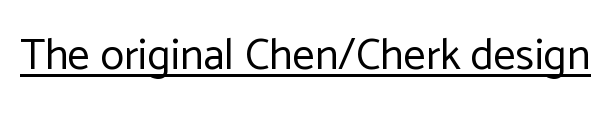
{"serif": "no", "italic": "no", "bold": "no", "weight": "regular", "width": "normal", "stroke_contrast": "low", "x_height": "medium", "monospaced": "no", "underline": "yes", "letter_spacing": "normal", "letter_spacing_em": 0.0, "glyph_px": 44}
